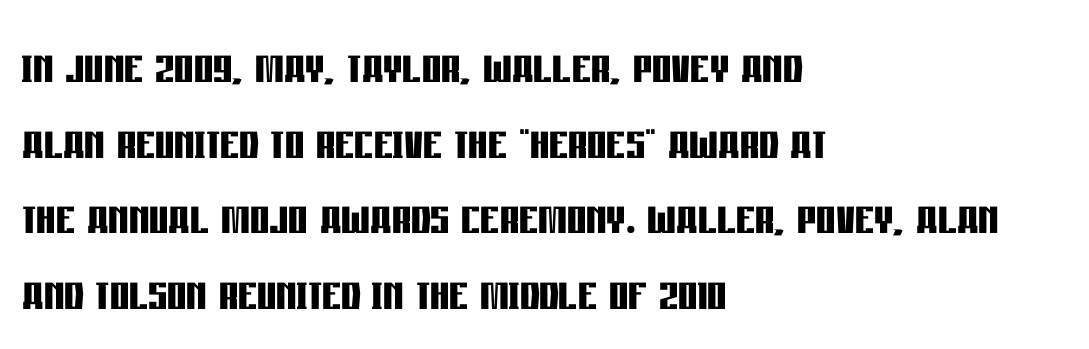
Q: Is the text bold? A: Yes.
Q: Is the text italic (slanted)? A: No, it is upright.
Q: Is the typeface a serif or a sans-serif typeface? A: Sans-serif.
Q: Is the text underlined? A: No.
Q: How is the paragraph aligned? A: Left-aligned.
Q: Is the spacing between letters normal or unusually wide? A: Normal.
Q: Is the spacing between lines tight, normal or loose? A: Normal.
Q: Width (condensed, normal, or wide)? A: Condensed.
Q: Stroke contrast? A: Low.
Q: x-height? A: Large.
Q: Monospaced? A: No.
